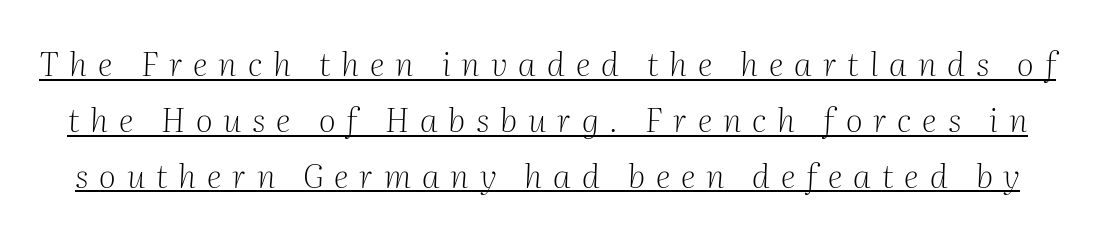
The text carries the slant typical of an italic or oblique font. The tracking jumps out immediately: characters are airy and widely separated. Compared with a typical body face, this is equally light or lighter still. The typesetter has applied underlining to the passage shown.
